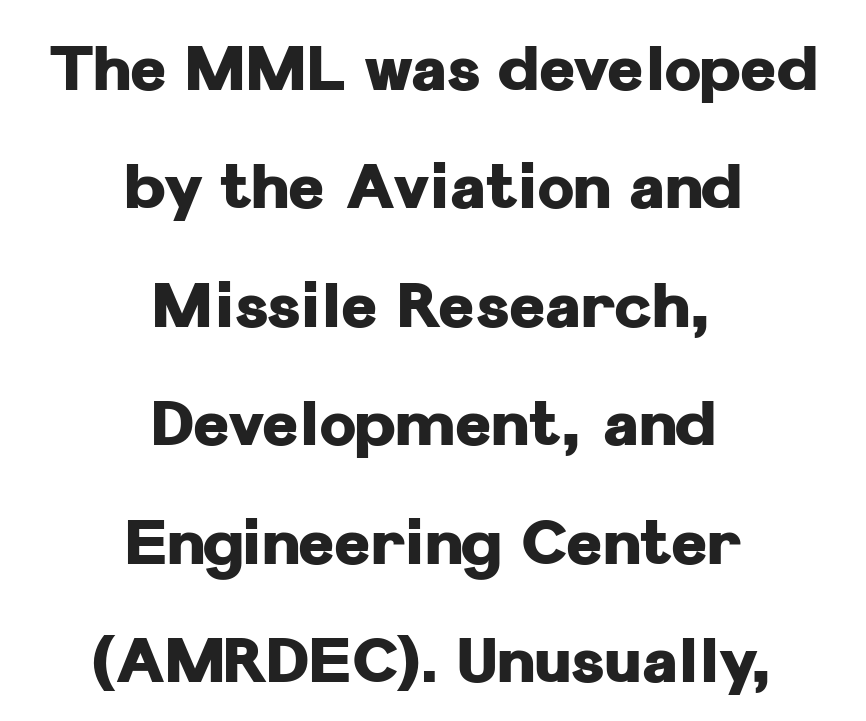
Q: Is the text bold? A: Yes.
Q: Is the text italic (slanted)? A: No, it is upright.
Q: Is the typeface a serif or a sans-serif typeface? A: Sans-serif.
Q: Is the text underlined? A: No.
Q: How is the paragraph aligned? A: Centered.
Q: Is the spacing between letters normal or unusually wide? A: Normal.
Q: Is the spacing between lines tight, normal or loose? A: Loose.
Q: Width (condensed, normal, or wide)? A: Normal.
Q: Stroke contrast? A: Low.
Q: x-height? A: Medium.
Q: Monospaced? A: No.
